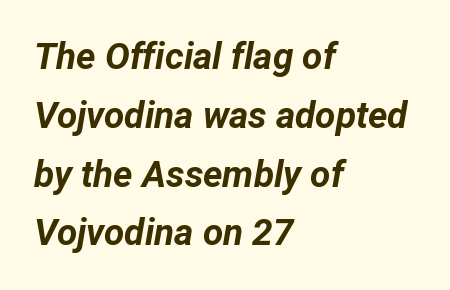
{"italic": "yes", "lean": "right", "slant_degrees": 12, "bold": "yes", "weight": "bold", "width": "normal", "stroke_contrast": "low", "x_height": "medium", "monospaced": "no", "underline": "no", "align": "left", "line_spacing": "normal", "line_spacing_ratio": 1.59, "letter_spacing": "normal", "letter_spacing_em": 0.0, "glyph_px": 37}
